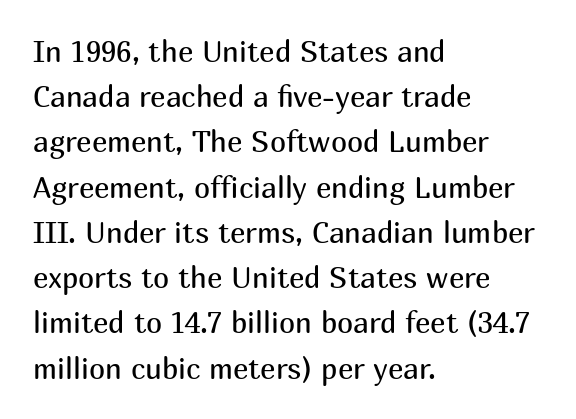
The image shows 29 px regular-weight sans-serif type, upright; set left-aligned, normal line spacing (1.56x), normal letter spacing, not underlined; medium stroke contrast and a medium x-height.
